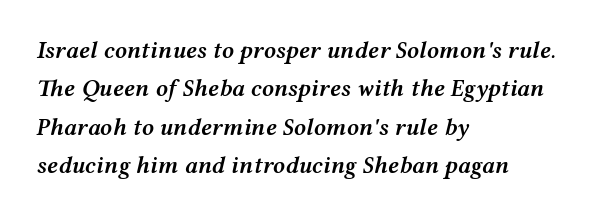
Evenly set lines give the paragraph a standard silhouette. The string is rendered with underlining switched off. Each word holds together tightly as a unit, with standard inter-letter gaps. The letters are slanted; this is an italic face. Is the block centered? No — it sits flush against the left margin. I'd describe the lettering as semibold — firm but not a full bold.
